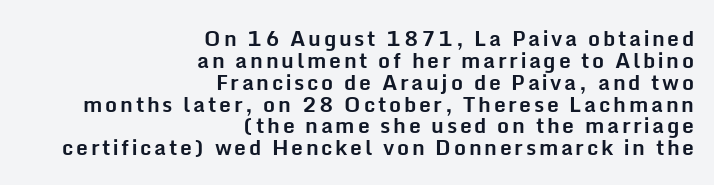
The image shows 21 px bold type, upright; set right-aligned, tight line spacing (1.04x), not underlined.
